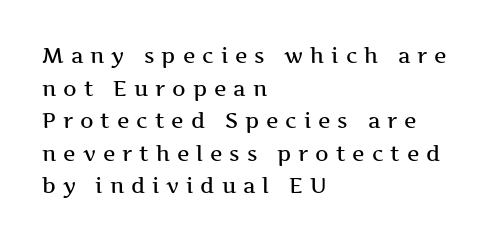
Q: Is the text italic (slanted)? A: No, it is upright.
Q: Is the text underlined? A: No.
Q: How is the paragraph aligned? A: Left-aligned.
Q: Is the spacing between letters normal or unusually wide? A: Unusually wide.
Q: Is the spacing between lines tight, normal or loose? A: Normal.
